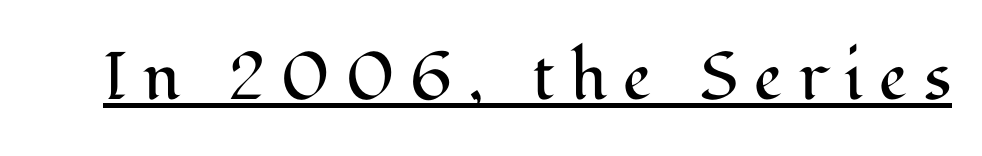
The rendering uses natural spacing where letterforms have individual widths. The typography opts for an upright posture over an oblique one. Honestly, the letter spacing is so wide it's the main thing you notice. Weight: not bold — regular or lighter.
